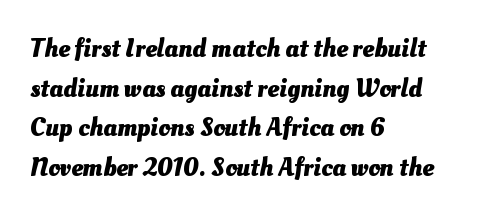
Casual observation: everything's shoved over to the left. Decoration check: the copy has no underline. Quick note: interline space is typical. Weight check: bold — yes, fully. How are the letters spaced? Ordinarily, with no added tracking.
